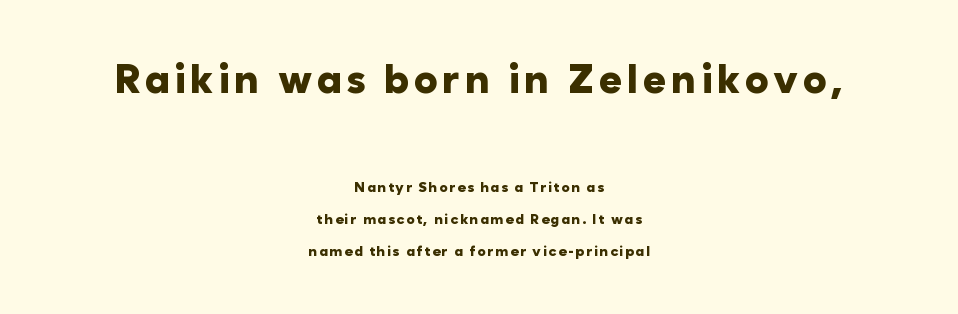
The image shows 40 px heavy sans-serif type, upright; set centered, loose line spacing (2.29x), not underlined; the first (top) block is 2.86x larger; low stroke contrast and a medium x-height.
